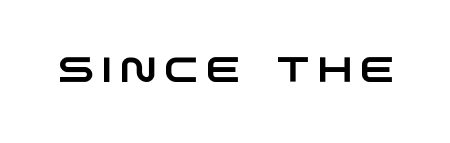
Q: Is the typeface a serif or a sans-serif typeface? A: Sans-serif.
Q: Is the text underlined? A: No.
Q: Is the spacing between letters normal or unusually wide? A: Unusually wide.
Q: Width (condensed, normal, or wide)? A: Wide.
Q: Stroke contrast? A: Low.
Q: x-height? A: Large.
Q: Monospaced? A: No.
